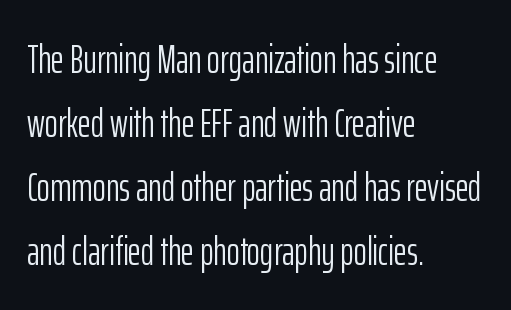
{"serif": "no", "italic": "no", "bold": "no", "weight": "light", "width": "condensed", "stroke_contrast": "low", "x_height": "medium", "monospaced": "no", "underline": "no", "align": "left", "line_spacing": "normal", "line_spacing_ratio": 1.6, "letter_spacing": "normal", "letter_spacing_em": 0.0, "glyph_px": 40}
